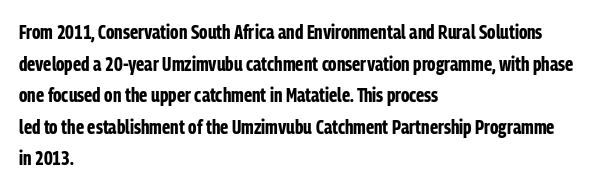
Q: Is the text bold? A: Yes.
Q: Is the text italic (slanted)? A: No, it is upright.
Q: Is the text underlined? A: No.
Q: How is the paragraph aligned? A: Left-aligned.
Q: Is the spacing between letters normal or unusually wide? A: Normal.
Q: Is the spacing between lines tight, normal or loose? A: Normal.
